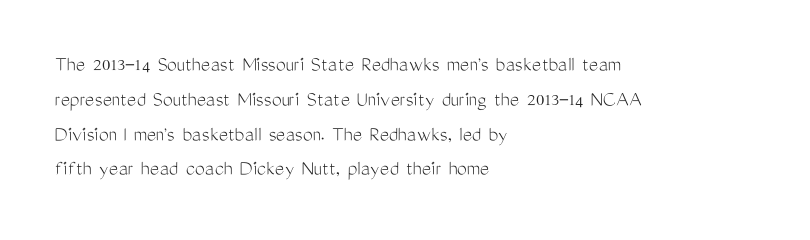
The image shows 22 px text type, upright; set left-aligned, normal line spacing (1.58x), normal letter spacing, not underlined.
